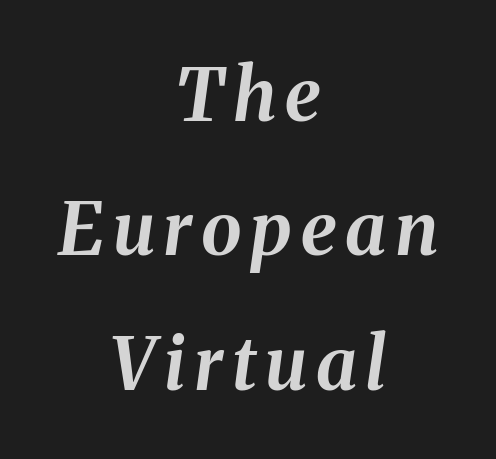
Plenty of ink on the page — the face is bold. Think of a printed novel: that variable character pitch is what you see here. If you drew a line through each stem, it would be angled. Line starts and ends both wander, symmetrically. Check under the words: just untouched page.
